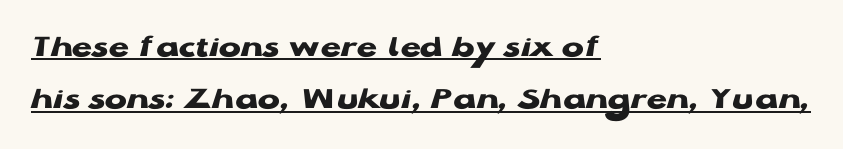
{"serif": "no", "italic": "no", "bold": "yes", "weight": "heavy", "width": "wide", "stroke_contrast": "low", "x_height": "medium", "monospaced": "no", "underline": "yes", "align": "left", "line_spacing": "normal", "line_spacing_ratio": 1.59, "letter_spacing": "normal", "letter_spacing_em": 0.0, "glyph_px": 33}
